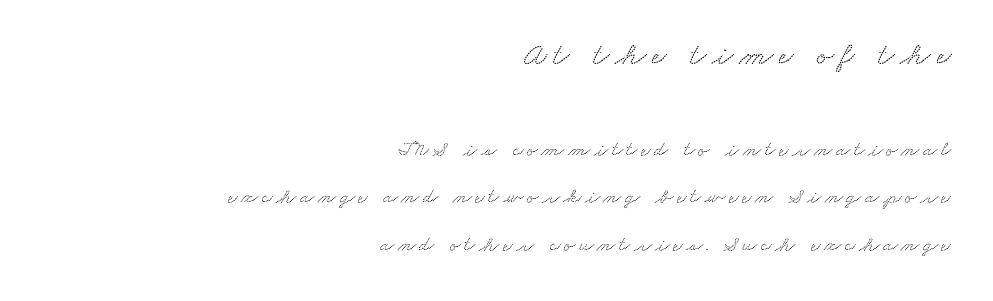
{"width": "wide", "stroke_contrast": "low", "x_height": "small", "monospaced": "no", "underline": "no", "align": "right", "line_spacing": "loose", "line_spacing_ratio": 2.28, "larger_block": "first", "size_ratio": 1.52, "glyph_px": 32}
